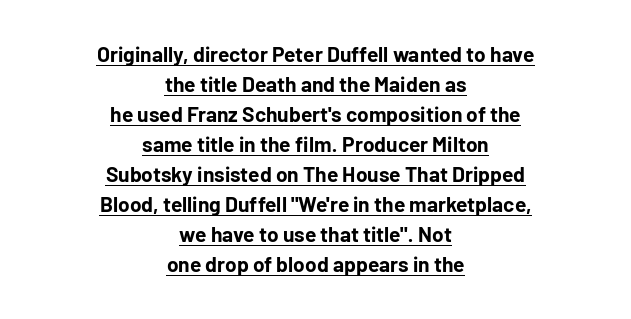
Q: Is the text bold? A: Yes.
Q: Is the text italic (slanted)? A: No, it is upright.
Q: Is the text underlined? A: Yes.
Q: How is the paragraph aligned? A: Centered.
Q: Is the spacing between letters normal or unusually wide? A: Normal.
Q: Is the spacing between lines tight, normal or loose? A: Normal.
